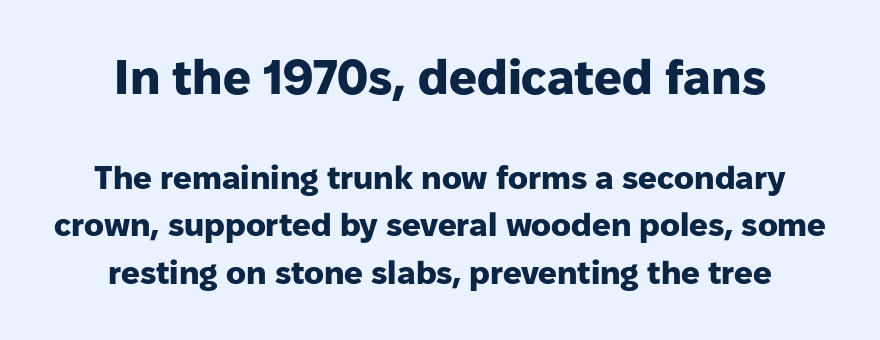
{"serif": "no", "italic": "no", "bold": "yes", "weight": "heavy", "width": "normal", "stroke_contrast": "low", "x_height": "medium", "monospaced": "no", "underline": "no", "align": "center", "line_spacing": "normal", "line_spacing_ratio": 1.44, "letter_spacing": "normal", "letter_spacing_em": 0.0, "larger_block": "first", "size_ratio": 1.48, "glyph_px": 49}
